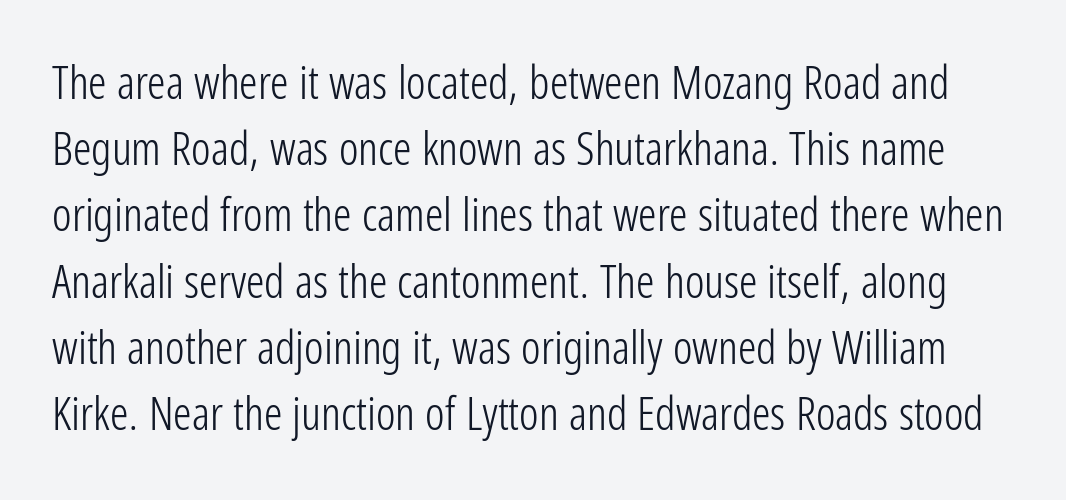
The image shows 46 px light, condensed sans-serif type, upright; set normal line spacing (1.44x), normal letter spacing, not underlined; low stroke contrast and a medium x-height.
